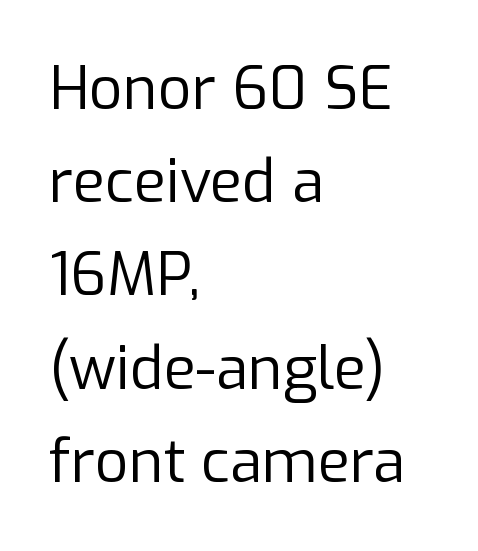
Anything drawn beneath the words? Only blank space. Default kerning and tracking; the words read as compact shapes. The glyphs in this specimen are sans serif. The designer left line spacing at the default. Stems here are at most as thick as an everyday book face. The typography opts for an upright posture over an oblique one.
